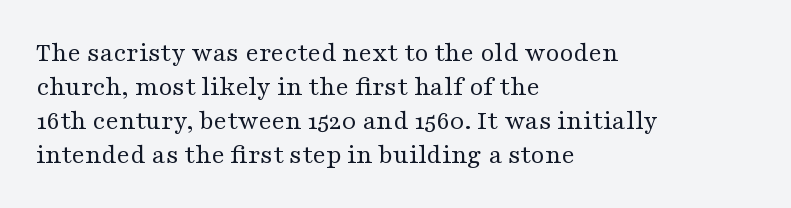
Q: Is the text bold? A: No.
Q: Is the text italic (slanted)? A: No, it is upright.
Q: Is the typeface a serif or a sans-serif typeface? A: Serif.
Q: Is the text underlined? A: No.
Q: How is the paragraph aligned? A: Left-aligned.
Q: Is the spacing between letters normal or unusually wide? A: Normal.
Q: Width (condensed, normal, or wide)? A: Wide.
Q: Stroke contrast? A: Medium.
Q: x-height? A: Medium.
Q: Monospaced? A: No.
